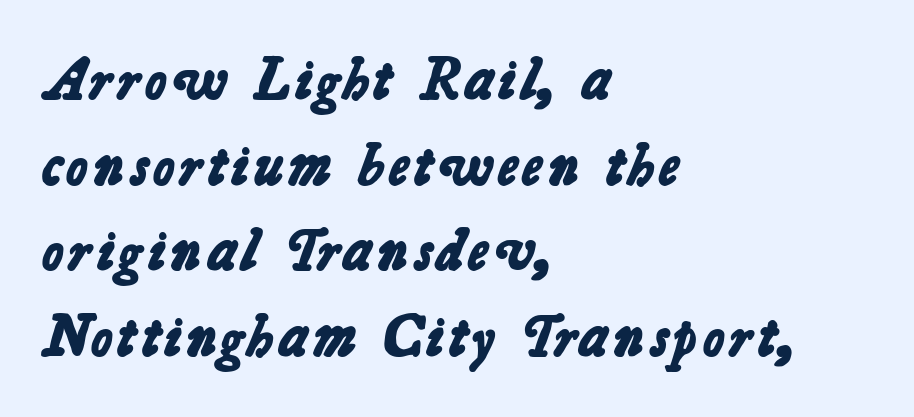
Does the leading feel generous? No, just average. The face used here is proportionally spaced, like ordinary book or web type. The characters look thick and weighty, a clear bold. Lines of text with bare space underneath. The setting favours the left margin, as ordinary paragraphs usually do. Is this a sans? Yes — the strokes have no serifs.
